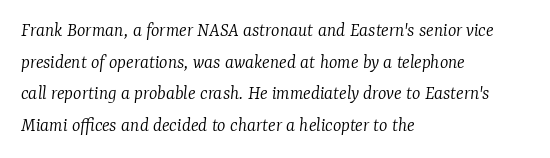
{"italic": "yes", "lean": "right", "slant_degrees": 7, "bold": "no", "underline": "no", "align": "left", "line_spacing": "normal", "line_spacing_ratio": 1.58, "letter_spacing": "normal", "letter_spacing_em": 0.0, "glyph_px": 20}
